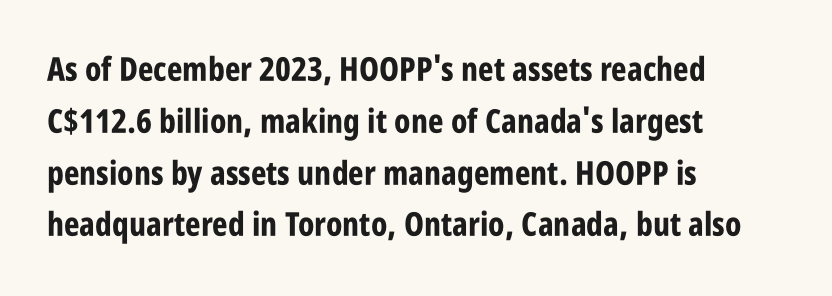
The image shows 33 px bold, condensed sans-serif type, upright; set left-aligned, normal line spacing (1.57x), normal letter spacing, not underlined; low stroke contrast and a large x-height.
